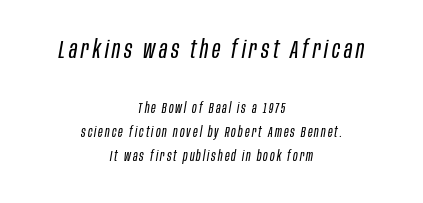
Q: Is the text bold? A: No.
Q: Is the text italic (slanted)? A: Yes, it leans right by about 10 degrees.
Q: Is the text underlined? A: No.
Q: How is the paragraph aligned? A: Centered.
Q: Which block of text is set in a larger size, the first (top) or the second (bottom)? A: The first (top) one.
